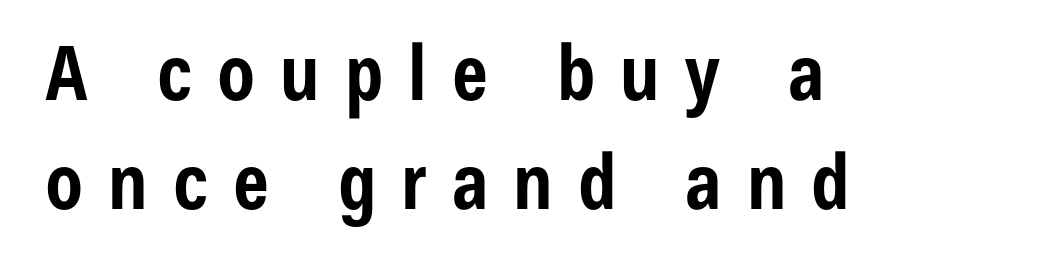
The image shows 76 px bold, condensed sans-serif type, upright; set left-aligned, normal line spacing (1.44x), unusually wide letter spacing (+0.33 em), not underlined; low stroke contrast and a medium x-height.
